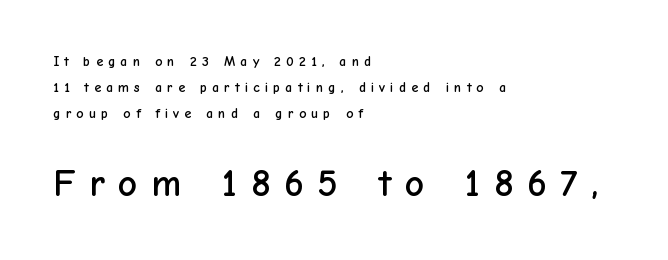
Q: Is the text italic (slanted)? A: No, it is upright.
Q: Is the typeface a serif or a sans-serif typeface? A: Sans-serif.
Q: Is the text underlined? A: No.
Q: How is the paragraph aligned? A: Left-aligned.
Q: Is the spacing between letters normal or unusually wide? A: Unusually wide.
Q: Which block of text is set in a larger size, the first (top) or the second (bottom)? A: The second (bottom) one.
Q: Width (condensed, normal, or wide)? A: Normal.
Q: Stroke contrast? A: Low.
Q: x-height? A: Medium.
Q: Monospaced? A: No.
